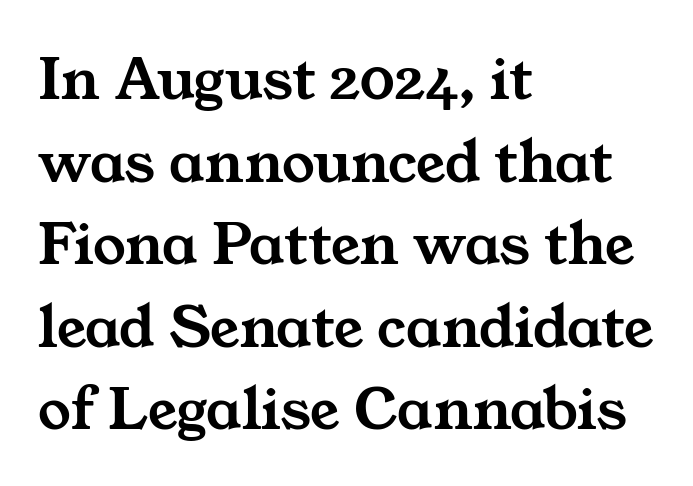
Short note: letters normally spaced. The face used here is proportionally spaced, like ordinary book or web type. A typesetter would label this face a serif. This rendering uses left alignment, leaving the right contour irregular. The line-height multiplier appears to be the usual default. Underlining? Definitely not there.
